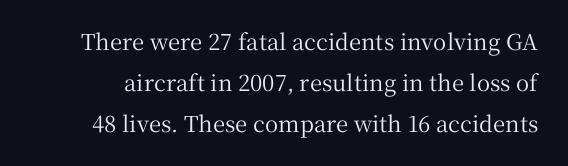
{"italic": "no", "underline": "no", "line_spacing_ratio": 1.87, "letter_spacing": "normal", "letter_spacing_em": 0.0, "glyph_px": 22}
